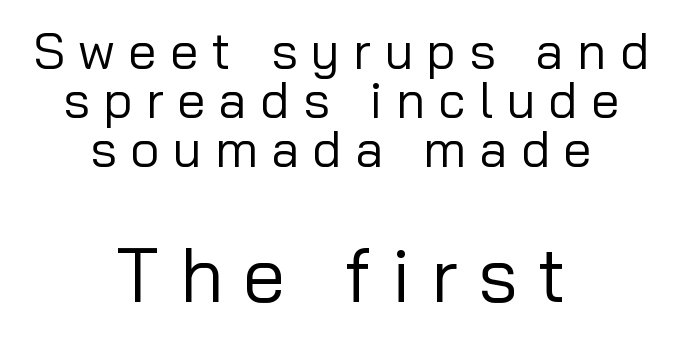
{"serif": "no", "italic": "no", "bold": "no", "weight": "regular", "width": "normal", "stroke_contrast": "low", "x_height": "medium", "monospaced": "no", "underline": "no", "align": "center", "line_spacing": "tight", "line_spacing_ratio": 0.96, "letter_spacing": "wide", "letter_spacing_em": 0.26, "larger_block": "second", "size_ratio": 1.49, "glyph_px": 76}
